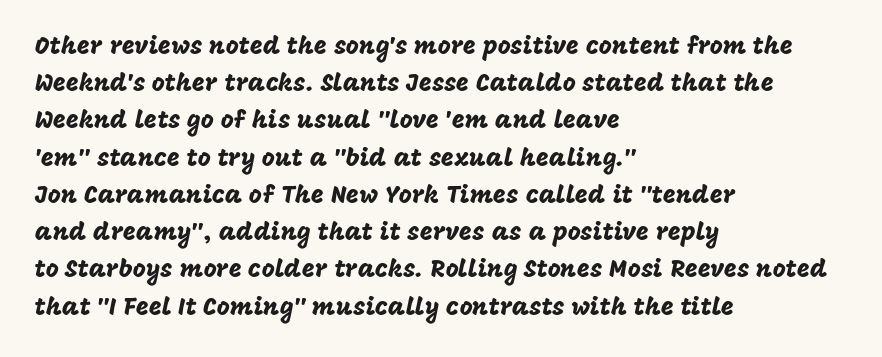
{"underline": "no", "align": "left", "line_spacing": "normal", "line_spacing_ratio": 1.49, "letter_spacing": "normal", "letter_spacing_em": 0.0, "glyph_px": 25}
